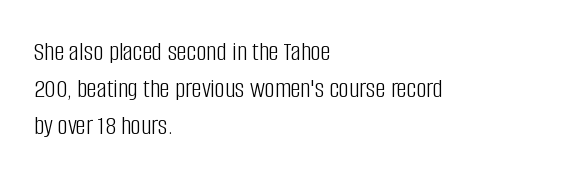
Q: Is the text bold? A: No.
Q: Is the text italic (slanted)? A: No, it is upright.
Q: Is the typeface a serif or a sans-serif typeface? A: Sans-serif.
Q: Is the text underlined? A: No.
Q: How is the paragraph aligned? A: Left-aligned.
Q: Is the spacing between letters normal or unusually wide? A: Normal.
Q: Is the spacing between lines tight, normal or loose? A: Normal.
Q: Width (condensed, normal, or wide)? A: Condensed.
Q: Stroke contrast? A: Low.
Q: x-height? A: Large.
Q: Monospaced? A: No.
